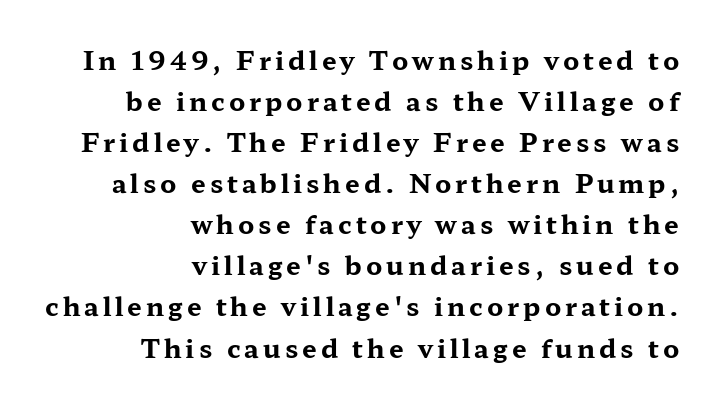
The image shows 26 px bold type, upright; set right-aligned, normal line spacing (1.58x), not underlined.
